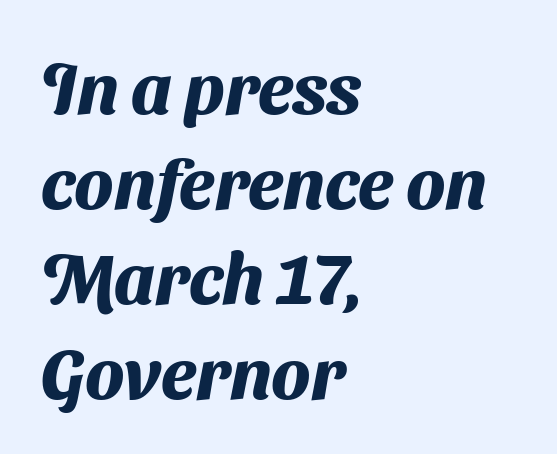
The image shows 71 px heavy sans-serif type; set left-aligned, normal line spacing (1.34x), normal letter spacing, not underlined; medium stroke contrast and a medium x-height.
